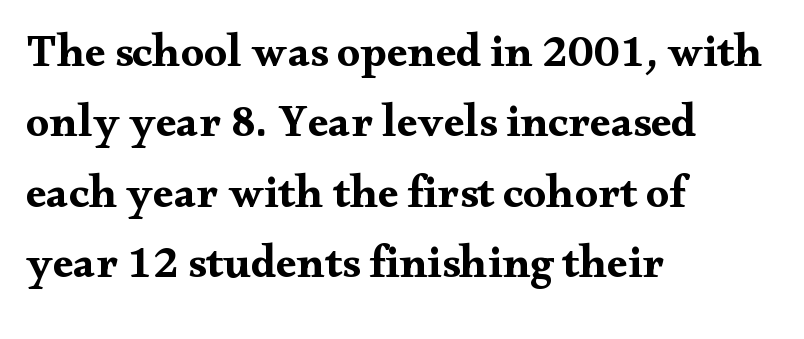
Plenty of ink on the page — the face is bold. Reading down the column, the eye jumps a familiar distance to each next line. Stroke terminals: seriffed. Reading down the block, your eye returns to a fixed left position each line. Proportional: the letters do not fall into vertical columns.
